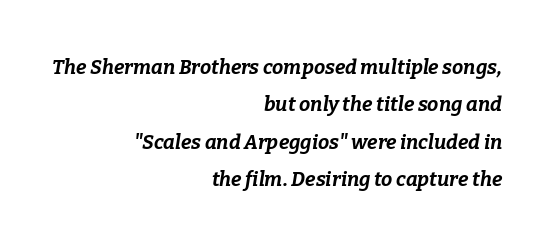
Q: Is the text bold? A: Yes.
Q: Is the text italic (slanted)? A: Yes, it leans right by about 9 degrees.
Q: Is the text underlined? A: No.
Q: How is the paragraph aligned? A: Right-aligned.
Q: Is the spacing between letters normal or unusually wide? A: Normal.
